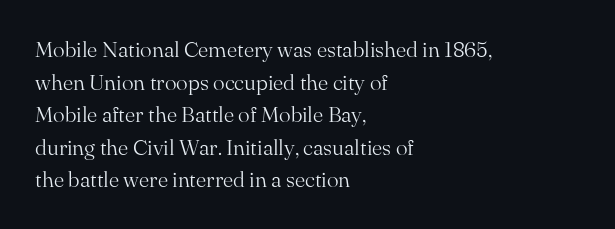
The image shows 22 px text type, upright; set left-aligned, normal line spacing (1.48x), normal letter spacing, not underlined.
